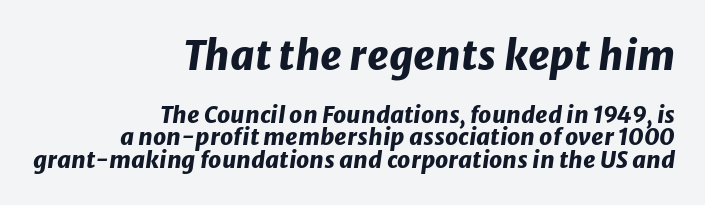
Q: Is the text bold? A: Yes.
Q: Is the text italic (slanted)? A: Yes, it leans right by about 8 degrees.
Q: Is the text underlined? A: No.
Q: How is the paragraph aligned? A: Right-aligned.
Q: Is the spacing between letters normal or unusually wide? A: Normal.
Q: Is the spacing between lines tight, normal or loose? A: Tight.
Q: Which block of text is set in a larger size, the first (top) or the second (bottom)? A: The first (top) one.
Q: Width (condensed, normal, or wide)? A: Normal.
Q: Stroke contrast? A: Low.
Q: x-height? A: Medium.
Q: Monospaced? A: No.
